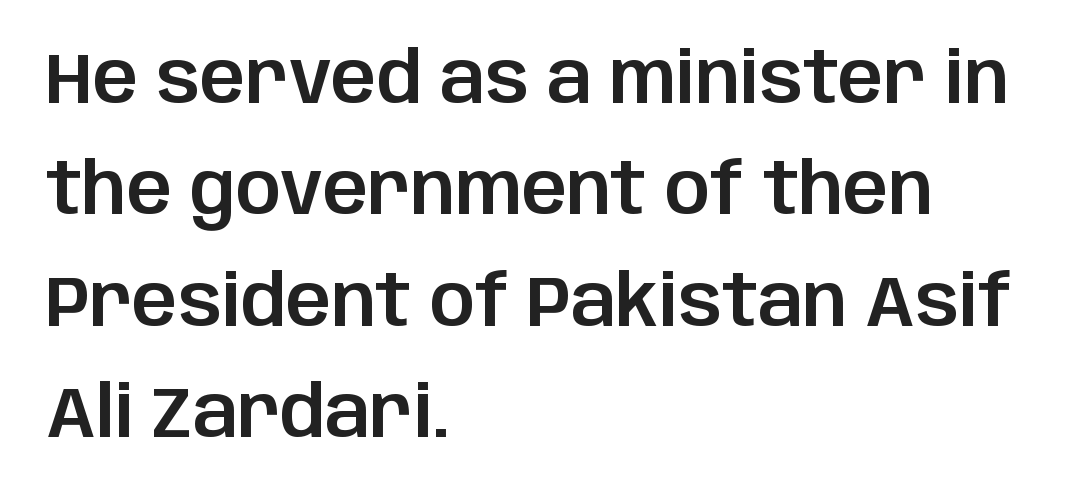
The image shows 71 px sans-serif type, upright; set left-aligned, normal line spacing (1.57x), normal letter spacing, not underlined; low stroke contrast and a large x-height.
